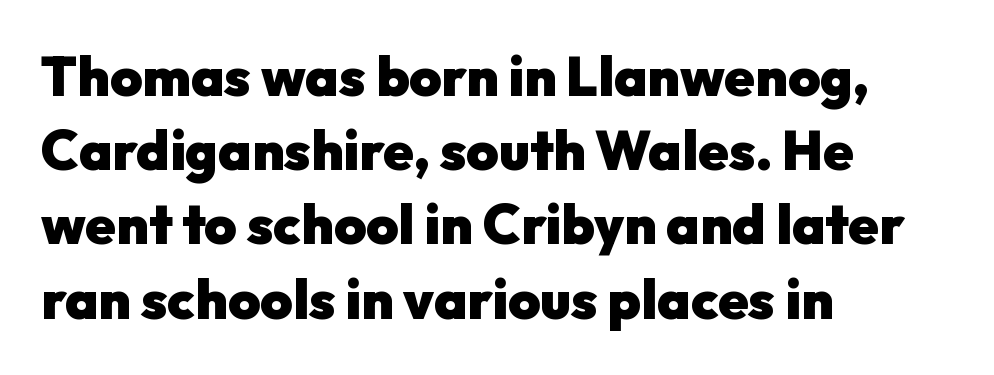
A typesetter would call this zero additional tracking. The sample has been set heavy, in full bold. Spacing verdict: proportional, widths tailored to each character. The designer left line spacing at the default. Only glyphs here, with clear space below each row.
